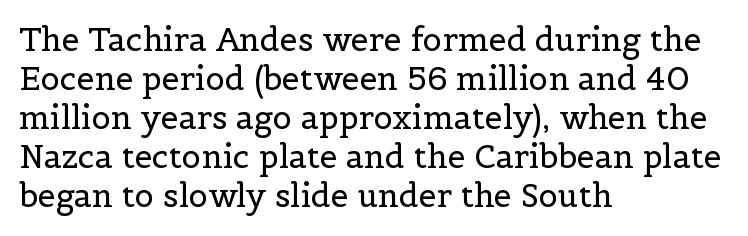
The passage shown is not bold in any degree. This rendering leaves character spacing at its baseline value. The area under the type is left untouched. The passage shown is typed in a proportional face where columns would drift. The lettering holds an erect, upright posture throughout. The glyphs in this specimen are seriffed.
